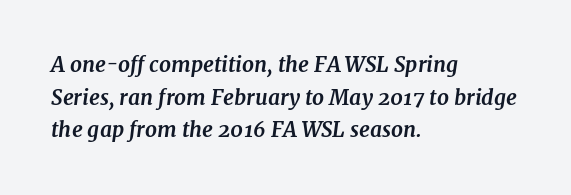
Letters rest on an invisible, unmarked baseline. This block has exactly the height ordinary leading produces. Would a proofreader flag this as italicized? Yes. These lines keep a tight, regular rhythm from letter to letter.
